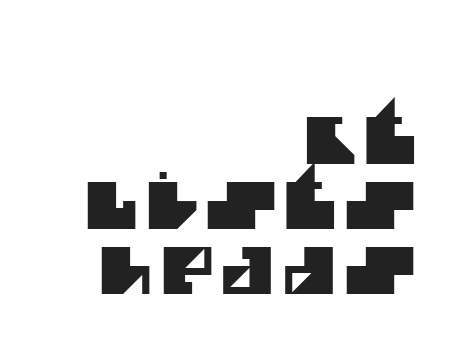
{"serif": "no", "width": "normal", "stroke_contrast": "medium", "x_height": "large", "monospaced": "no", "underline": "no", "align": "right", "line_spacing": "tight", "line_spacing_ratio": 1.0, "glyph_px": 65}
